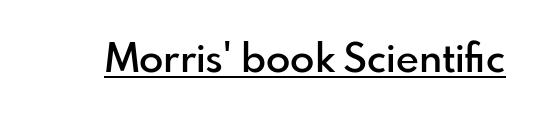
Q: Is the text bold? A: Semi-bold.
Q: Is the text italic (slanted)? A: No, it is upright.
Q: Is the typeface a serif or a sans-serif typeface? A: Sans-serif.
Q: Is the text underlined? A: Yes.
Q: Is the spacing between letters normal or unusually wide? A: Normal.
Q: Width (condensed, normal, or wide)? A: Normal.
Q: Stroke contrast? A: Low.
Q: x-height? A: Small.
Q: Monospaced? A: No.
